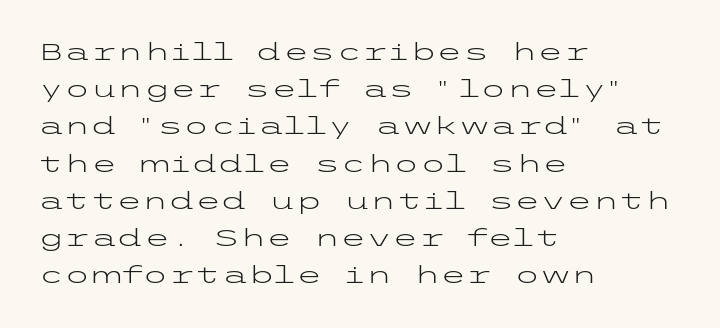
{"italic": "no", "bold": "no", "underline": "no", "align": "left", "line_spacing": "normal", "line_spacing_ratio": 1.55, "letter_spacing": "normal", "letter_spacing_em": 0.0, "glyph_px": 24}
